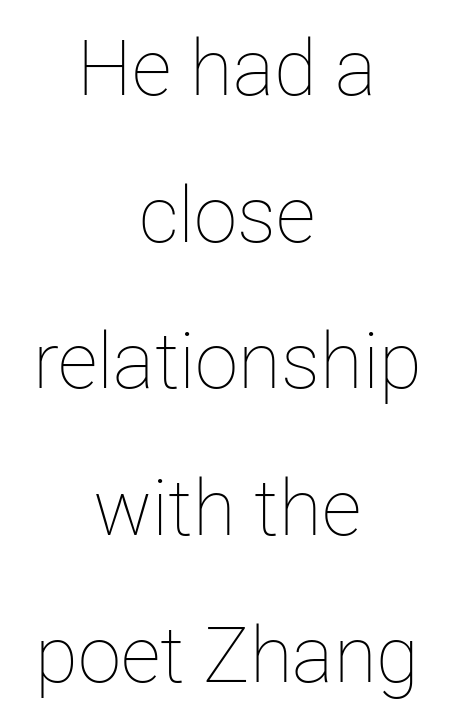
The whitespace from short lines is split evenly between both sides. A bare baseline throughout the passage. Unbolded letterforms with no extra heft. The passage shown has conventional tracking throughout. Do the letters lean? They stand straight.
